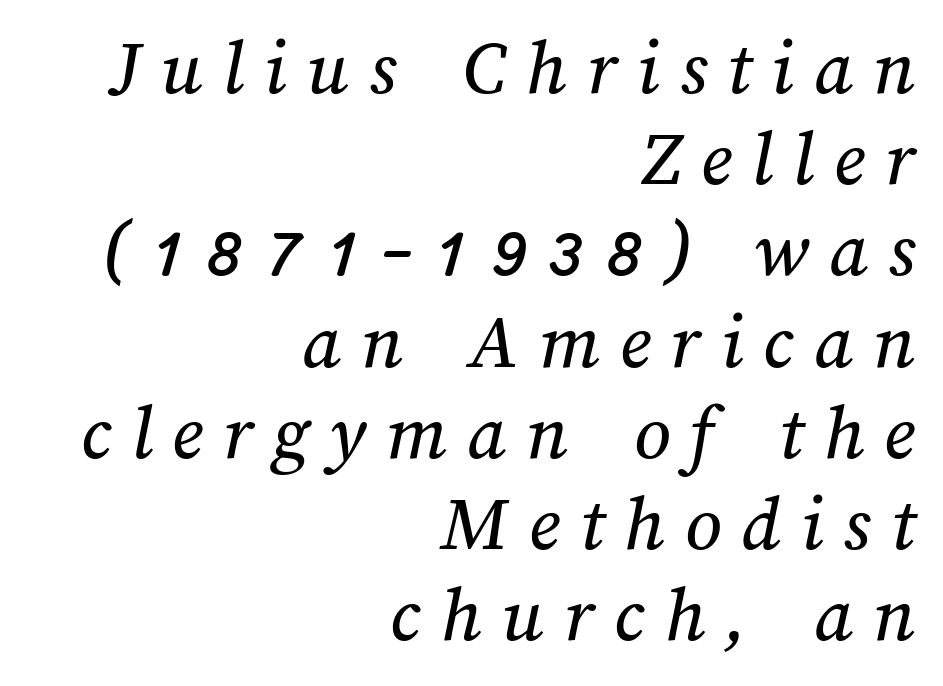
{"width": "normal", "stroke_contrast": "medium", "x_height": "medium", "monospaced": "no", "underline": "no", "align": "right", "line_spacing": "tight", "line_spacing_ratio": 1.14, "letter_spacing": "wide", "letter_spacing_em": 0.25, "glyph_px": 80}
